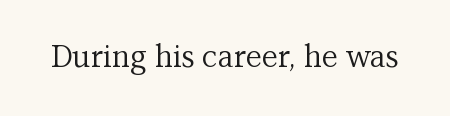
The image shows 30 px regular-weight serif type, upright; set normal letter spacing, not underlined; medium stroke contrast and a medium x-height.
